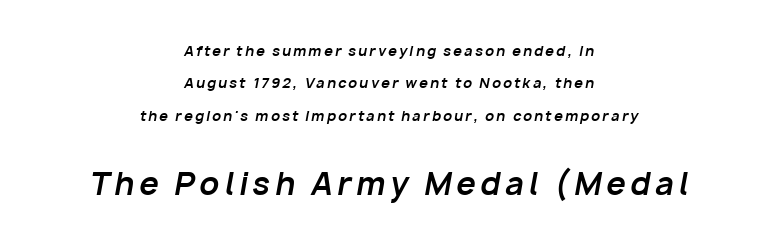
Q: Is the text bold? A: Yes.
Q: Is the text italic (slanted)? A: Yes, it leans right by about 10 degrees.
Q: Is the text underlined? A: No.
Q: How is the paragraph aligned? A: Centered.
Q: Is the spacing between lines tight, normal or loose? A: Loose.
Q: Which block of text is set in a larger size, the first (top) or the second (bottom)? A: The second (bottom) one.
Q: Width (condensed, normal, or wide)? A: Normal.
Q: Stroke contrast? A: Low.
Q: x-height? A: Medium.
Q: Monospaced? A: No.
